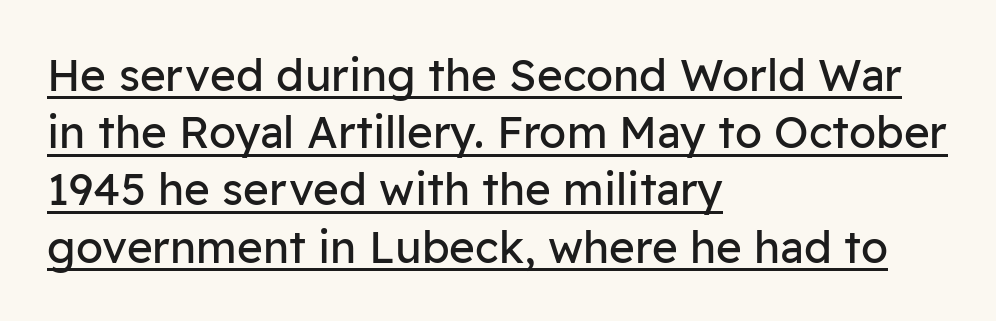
{"serif": "no", "italic": "no", "bold": "no", "weight": "regular", "width": "normal", "stroke_contrast": "low", "x_height": "medium", "monospaced": "no", "underline": "yes", "align": "left", "line_spacing": "normal", "line_spacing_ratio": 1.3, "letter_spacing": "normal", "letter_spacing_em": 0.0, "glyph_px": 44}
